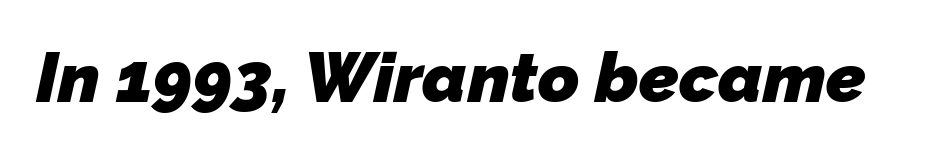
The image shows 70 px heavy sans-serif type; set normal letter spacing, not underlined; low stroke contrast and a medium x-height.
